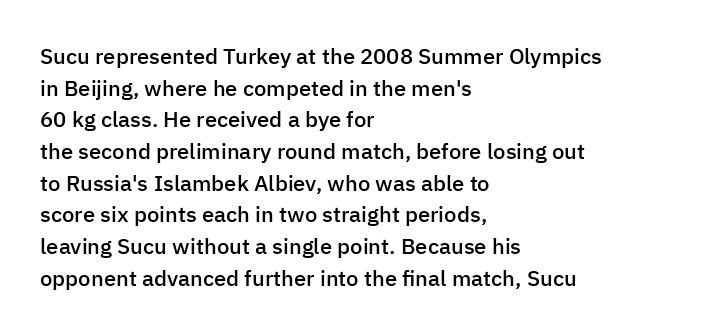
Q: Is the text bold? A: Semi-bold.
Q: Is the text italic (slanted)? A: No, it is upright.
Q: Is the text underlined? A: No.
Q: How is the paragraph aligned? A: Left-aligned.
Q: Is the spacing between letters normal or unusually wide? A: Normal.
Q: Is the spacing between lines tight, normal or loose? A: Normal.
